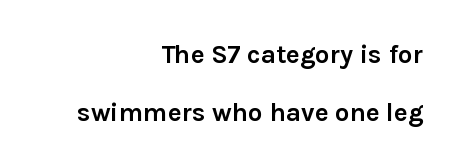
Q: Is the text bold? A: Yes.
Q: Is the text italic (slanted)? A: No, it is upright.
Q: Is the text underlined? A: No.
Q: How is the paragraph aligned? A: Right-aligned.
Q: Is the spacing between letters normal or unusually wide? A: Normal.
Q: Is the spacing between lines tight, normal or loose? A: Loose.
